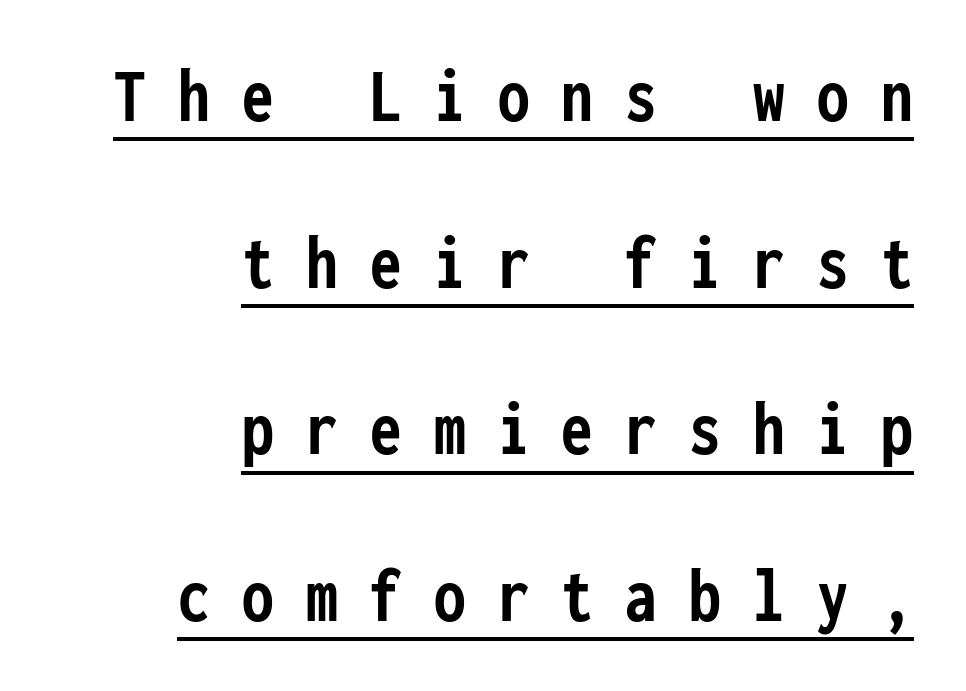
Notice how a bar underscores the lettering throughout. These lines are set flush right with a ragged left edge. Observe the wide spacing: letters keep a clear distance from each other. The lettering holds an erect, upright posture throughout.
